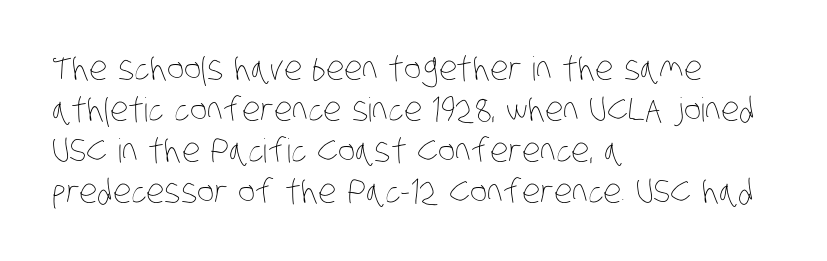
Q: Is the text bold? A: No.
Q: Is the text underlined? A: No.
Q: How is the paragraph aligned? A: Left-aligned.
Q: Is the spacing between letters normal or unusually wide? A: Normal.
Q: Width (condensed, normal, or wide)? A: Condensed.
Q: Stroke contrast? A: Low.
Q: x-height? A: Large.
Q: Monospaced? A: No.
